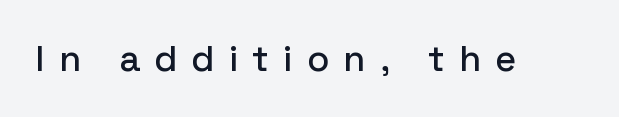
Q: Is the text italic (slanted)? A: No, it is upright.
Q: Is the typeface a serif or a sans-serif typeface? A: Sans-serif.
Q: Is the text underlined? A: No.
Q: Is the spacing between letters normal or unusually wide? A: Unusually wide.
Q: Width (condensed, normal, or wide)? A: Normal.
Q: Stroke contrast? A: Low.
Q: x-height? A: Medium.
Q: Monospaced? A: No.
